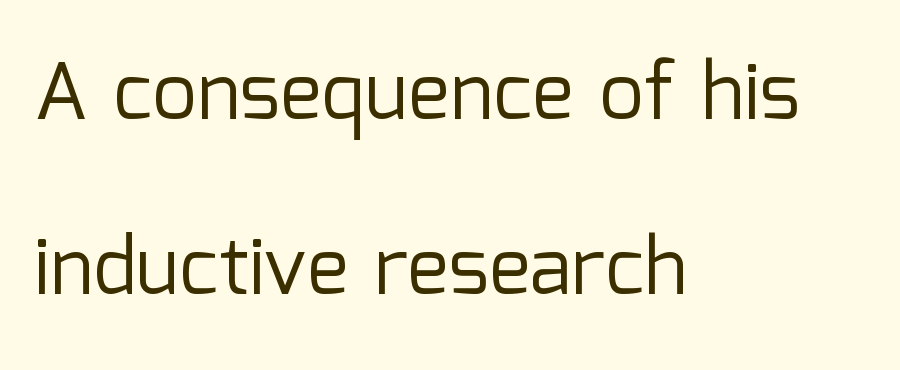
The image shows 79 px regular-weight sans-serif type, upright; set left-aligned, loose line spacing (2.22x), normal letter spacing, not underlined; low stroke contrast and a medium x-height.
